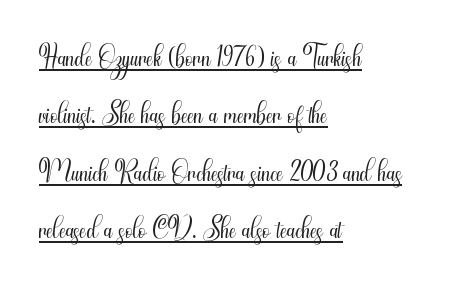
{"serif": "no", "bold": "no", "weight": "light", "width": "condensed", "stroke_contrast": "medium", "x_height": "small", "monospaced": "no", "underline": "yes", "align": "left", "line_spacing": "normal", "line_spacing_ratio": 1.4, "letter_spacing": "normal", "letter_spacing_em": 0.0, "glyph_px": 41}
